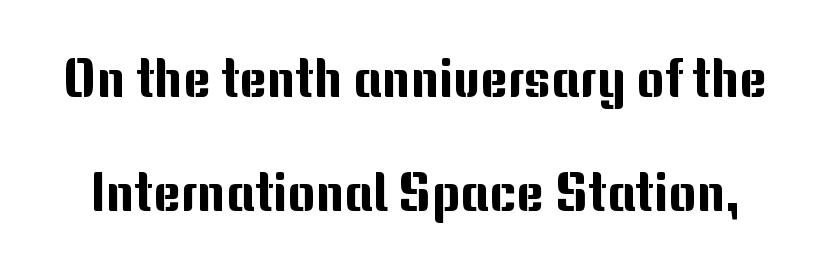
Is there any slant? The stems are plumb. A typesetter would call this zero additional tracking. Each row of text sits above clean, open space. Serif or sans? Sans — the stroke terminals are bare.
